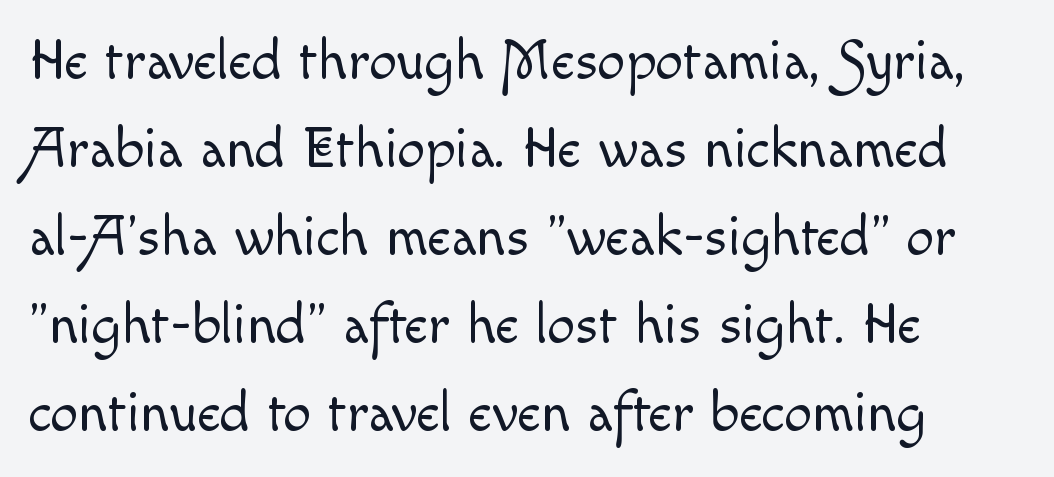
The image shows 56 px light type, upright; set left-aligned, normal line spacing (1.57x), normal letter spacing, not underlined; a small x-height.
